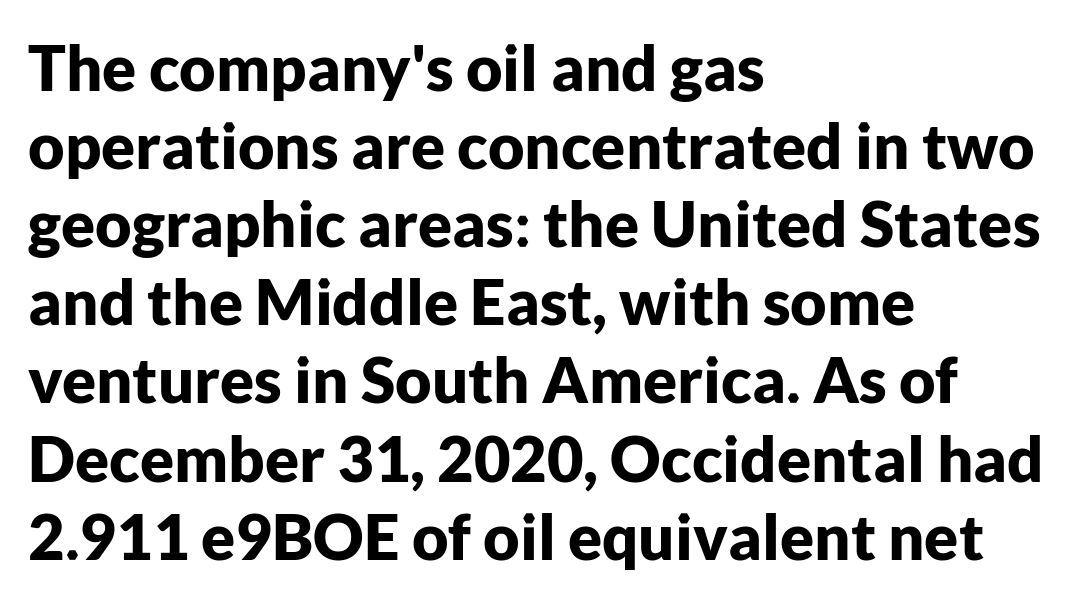
Q: Is the text bold? A: Yes.
Q: Is the text italic (slanted)? A: No, it is upright.
Q: Is the typeface a serif or a sans-serif typeface? A: Sans-serif.
Q: Is the text underlined? A: No.
Q: How is the paragraph aligned? A: Left-aligned.
Q: Is the spacing between letters normal or unusually wide? A: Normal.
Q: Width (condensed, normal, or wide)? A: Normal.
Q: Stroke contrast? A: Low.
Q: x-height? A: Medium.
Q: Monospaced? A: No.
